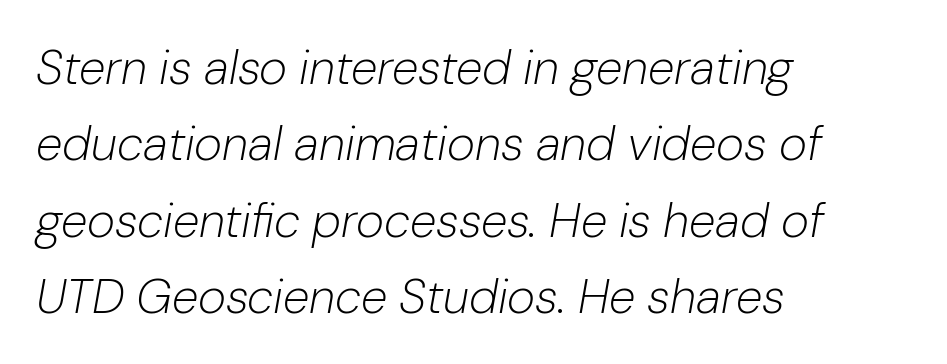
The image shows 48 px light type, italic (leaning right); set left-aligned, normal line spacing (1.59x), normal letter spacing, not underlined; low stroke contrast and a medium x-height.
